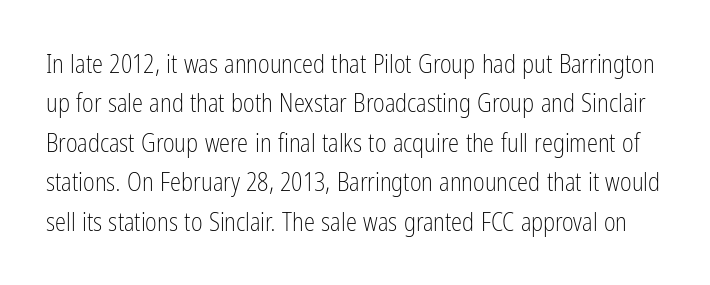
The image shows 25 px text type, upright; set normal line spacing (1.58x), normal letter spacing, not underlined.
